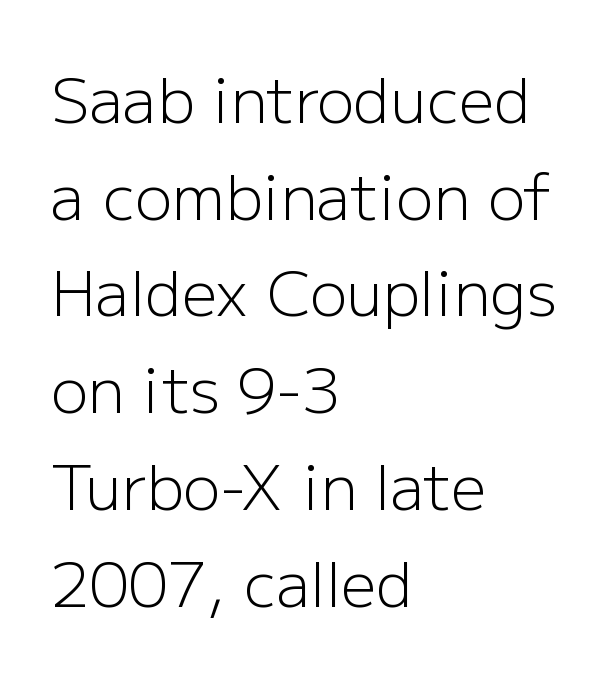
Q: Is the text bold? A: No.
Q: Is the text italic (slanted)? A: No, it is upright.
Q: Is the typeface a serif or a sans-serif typeface? A: Sans-serif.
Q: Is the text underlined? A: No.
Q: How is the paragraph aligned? A: Left-aligned.
Q: Is the spacing between letters normal or unusually wide? A: Normal.
Q: Is the spacing between lines tight, normal or loose? A: Normal.
Q: Width (condensed, normal, or wide)? A: Normal.
Q: Stroke contrast? A: Low.
Q: x-height? A: Medium.
Q: Monospaced? A: No.
